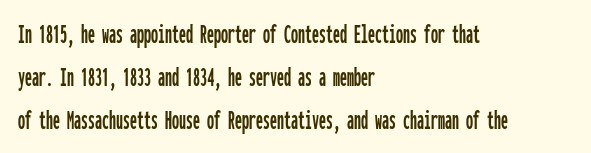
Q: Is the text italic (slanted)? A: No, it is upright.
Q: Is the typeface a serif or a sans-serif typeface? A: Sans-serif.
Q: Is the text underlined? A: No.
Q: How is the paragraph aligned? A: Left-aligned.
Q: Is the spacing between letters normal or unusually wide? A: Normal.
Q: Is the spacing between lines tight, normal or loose? A: Normal.
Q: Width (condensed, normal, or wide)? A: Condensed.
Q: Stroke contrast? A: Low.
Q: x-height? A: Medium.
Q: Monospaced? A: Yes.
